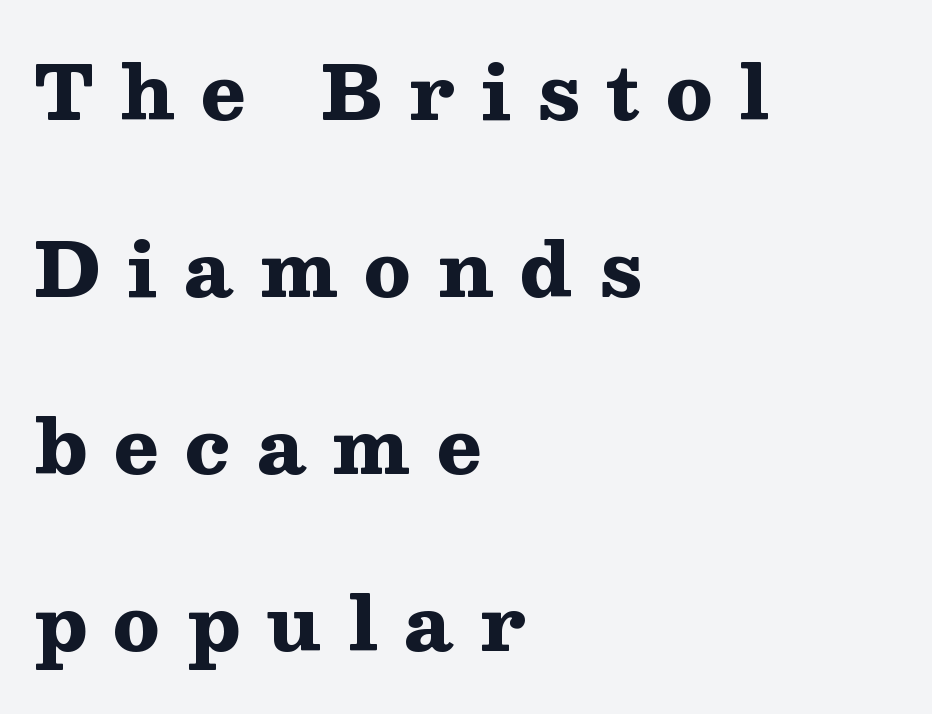
{"serif": "yes", "italic": "no", "bold": "yes", "weight": "heavy", "width": "wide", "stroke_contrast": "medium", "x_height": "medium", "monospaced": "no", "underline": "no", "align": "left", "line_spacing": "loose", "line_spacing_ratio": 2.36, "letter_spacing": "wide", "letter_spacing_em": 0.35, "glyph_px": 75}
